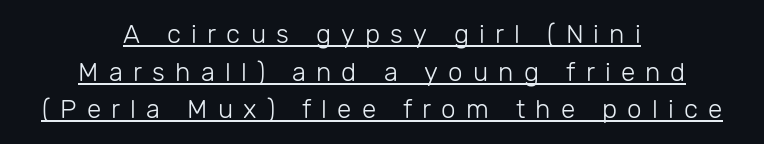
The image shows 26 px text type, upright; set centered, normal line spacing (1.45x), unusually wide letter spacing (+0.39 em), underlined.
